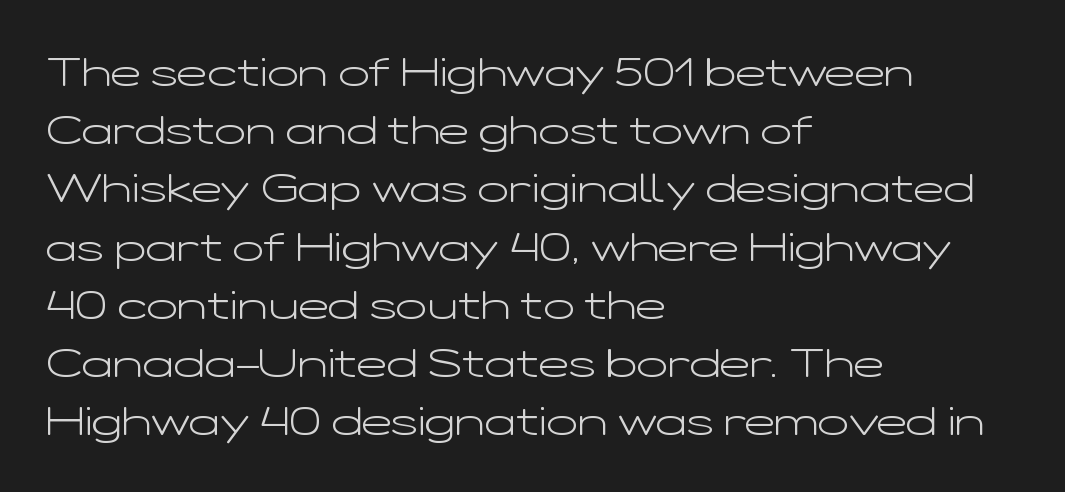
The image shows 41 px light, wide sans-serif type, upright; set left-aligned, normal line spacing (1.42x), normal letter spacing, not underlined; low stroke contrast and a medium x-height.
